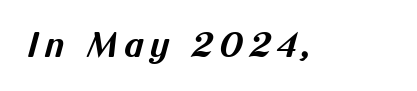
Q: Is the text bold? A: Yes.
Q: Is the typeface a serif or a sans-serif typeface? A: Sans-serif.
Q: Is the text underlined? A: No.
Q: Width (condensed, normal, or wide)? A: Normal.
Q: Stroke contrast? A: Medium.
Q: x-height? A: Medium.
Q: Monospaced? A: No.
